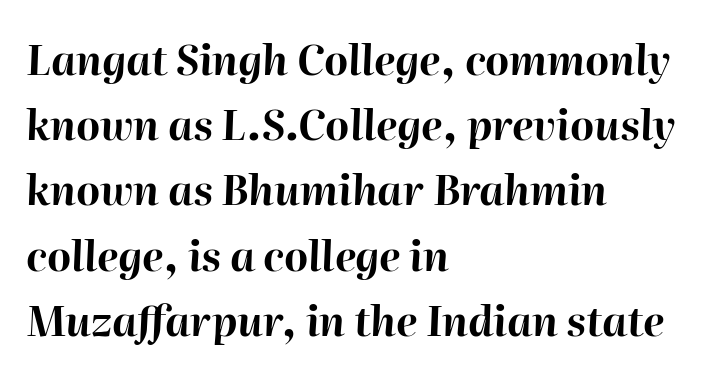
Q: Is the text bold? A: Yes.
Q: Is the text italic (slanted)? A: Yes, it leans right by about 2 degrees.
Q: Is the text underlined? A: No.
Q: How is the paragraph aligned? A: Left-aligned.
Q: Is the spacing between letters normal or unusually wide? A: Normal.
Q: Is the spacing between lines tight, normal or loose? A: Normal.
Q: Width (condensed, normal, or wide)? A: Normal.
Q: Stroke contrast? A: High.
Q: x-height? A: Medium.
Q: Monospaced? A: No.
